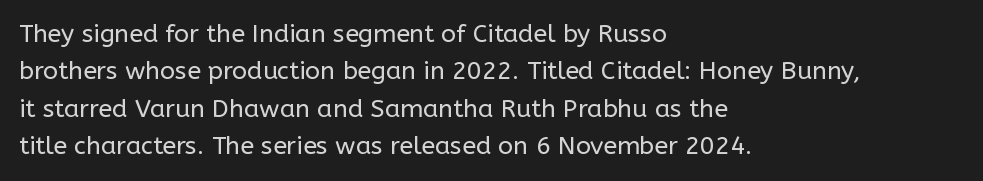
The image shows 25 px text type, upright; set left-aligned, normal line spacing (1.5x), normal letter spacing, not underlined.
